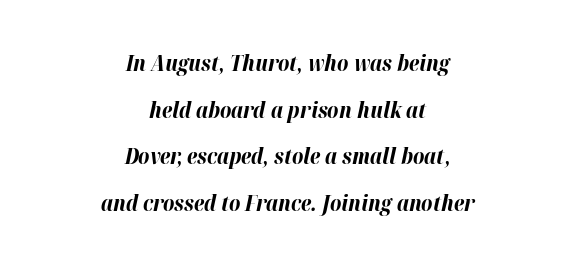
Q: Is the text bold? A: Yes.
Q: Is the text italic (slanted)? A: Yes, it leans right by about 12 degrees.
Q: Is the text underlined? A: No.
Q: How is the paragraph aligned? A: Centered.
Q: Is the spacing between letters normal or unusually wide? A: Normal.
Q: Is the spacing between lines tight, normal or loose? A: Loose.
